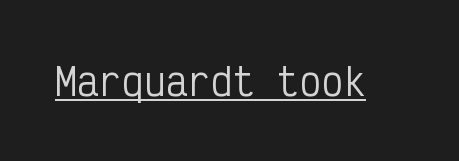
{"serif": "no", "italic": "no", "bold": "no", "weight": "regular", "width": "condensed", "stroke_contrast": "low", "x_height": "medium", "monospaced": "yes", "underline": "yes", "letter_spacing": "normal", "letter_spacing_em": 0.0, "glyph_px": 37}
